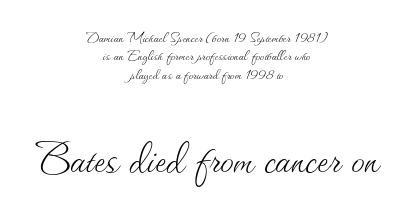
The image shows 54 px thin type; set centered, tight line spacing (1.02x), normal letter spacing, not underlined; the second (bottom) block is 3.0x larger; medium stroke contrast and a small x-height.
